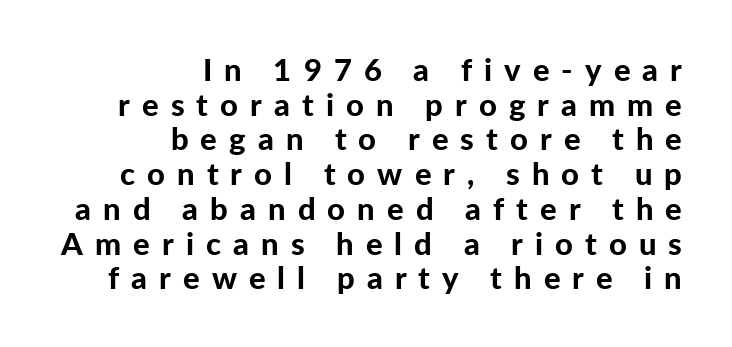
Layout note: lines flush right. These lines are rendered in a variable-pitch font. Stroke terminals: plain, sans-serif. Regarding leading, the lines here are crowded together. The tracking reads as deliberately expanded to a designer's eye.
